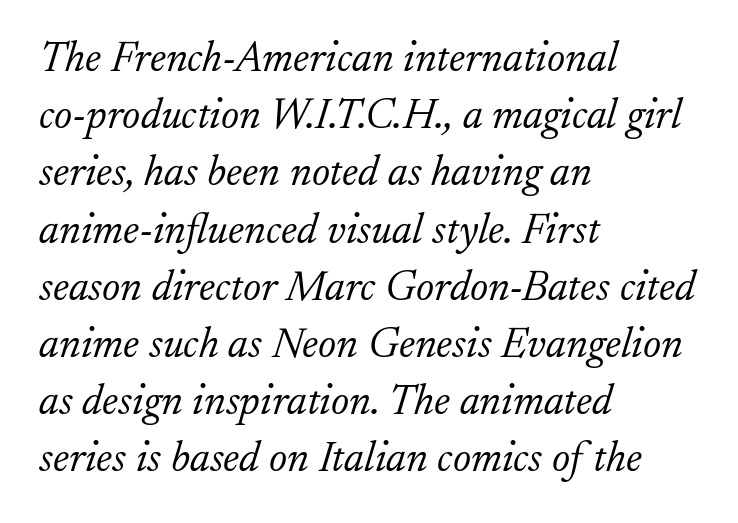
The image shows 43 px light serif type, italic (leaning right); set left-aligned, normal line spacing (1.33x), normal letter spacing, not underlined; low stroke contrast and a small x-height.
